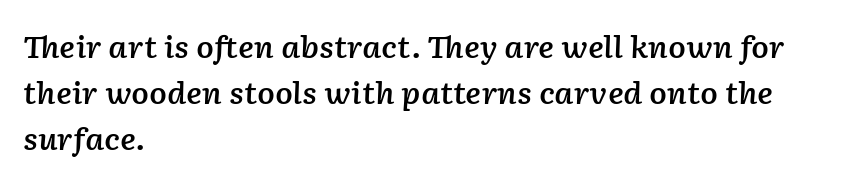
{"italic": "yes", "lean": "right", "slant_degrees": 2, "bold": "semi", "weight": "semibold", "width": "normal", "stroke_contrast": "low", "x_height": "medium", "monospaced": "no", "underline": "no", "align": "left", "line_spacing": "normal", "line_spacing_ratio": 1.58, "letter_spacing": "normal", "letter_spacing_em": 0.0, "glyph_px": 29}
